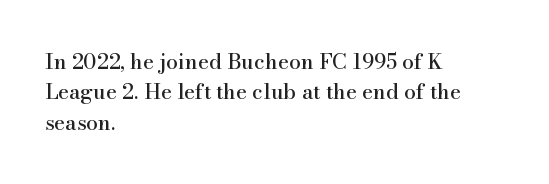
{"italic": "no", "underline": "no", "align": "left", "line_spacing": "normal", "line_spacing_ratio": 1.45, "letter_spacing": "normal", "letter_spacing_em": 0.0, "glyph_px": 21}
